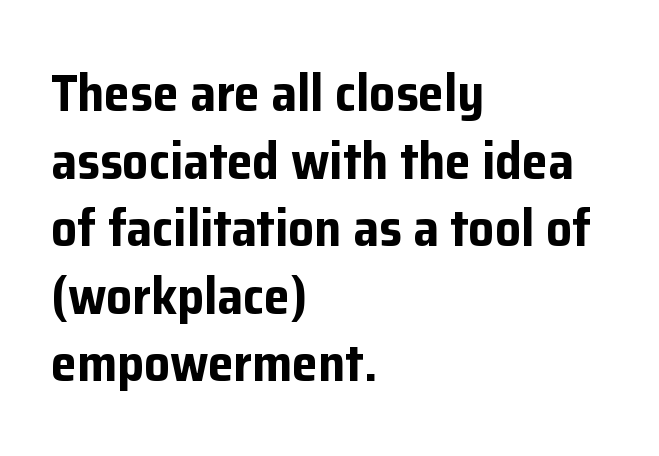
The image shows 52 px bold sans-serif type, upright; set left-aligned, normal line spacing (1.3x), normal letter spacing, not underlined; low stroke contrast and a medium x-height.
